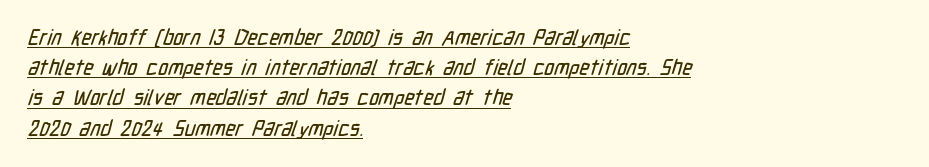
The image shows 21 px text type; set left-aligned, normal line spacing (1.44x), normal letter spacing, underlined.
